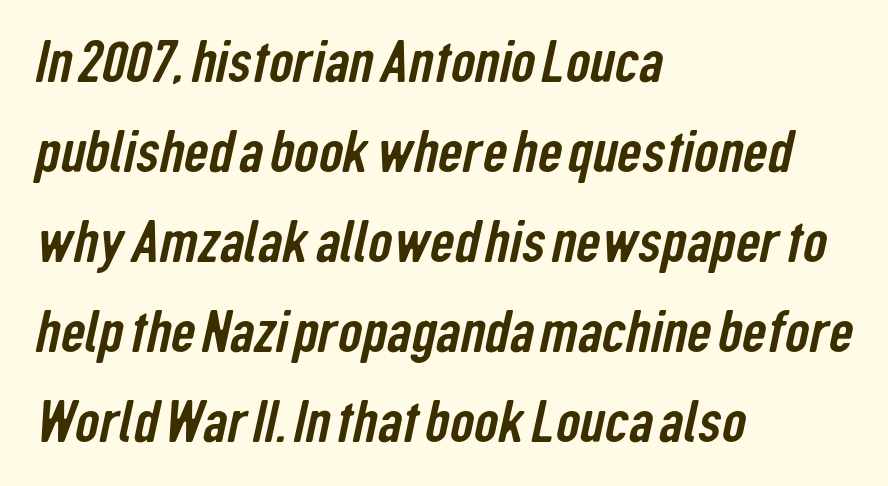
Q: Is the typeface a serif or a sans-serif typeface? A: Sans-serif.
Q: Is the text underlined? A: No.
Q: How is the paragraph aligned? A: Left-aligned.
Q: Is the spacing between letters normal or unusually wide? A: Normal.
Q: Is the spacing between lines tight, normal or loose? A: Normal.
Q: Width (condensed, normal, or wide)? A: Condensed.
Q: Stroke contrast? A: Low.
Q: x-height? A: Medium.
Q: Monospaced? A: No.
